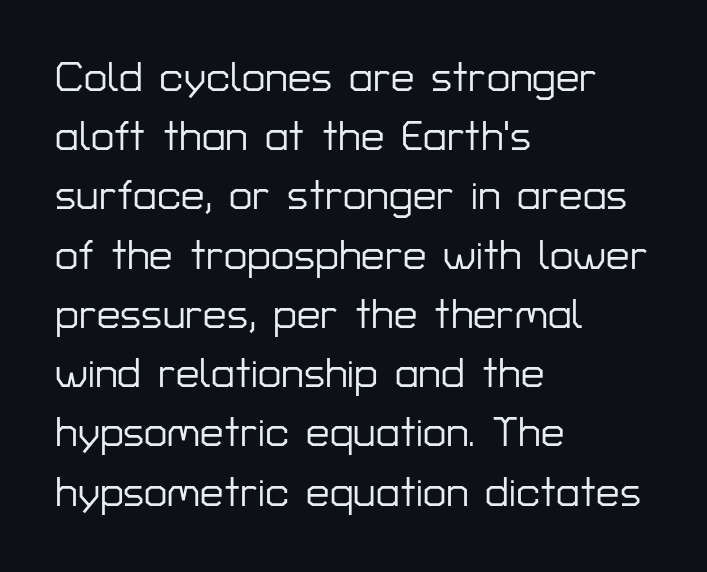
The image shows 42 px sans-serif type, upright; set left-aligned, normal line spacing (1.41x), normal letter spacing, not underlined; low stroke contrast and a medium x-height.
